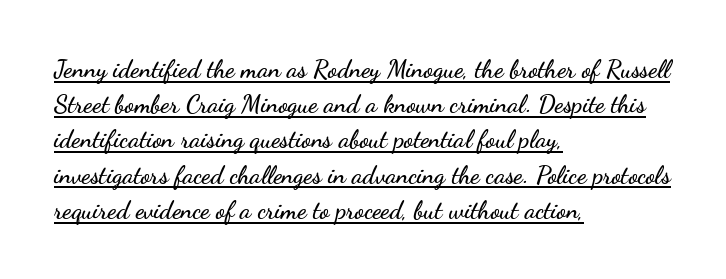
{"underline": "yes", "align": "left", "line_spacing": "normal", "line_spacing_ratio": 1.41, "letter_spacing": "normal", "letter_spacing_em": 0.0, "glyph_px": 25}
